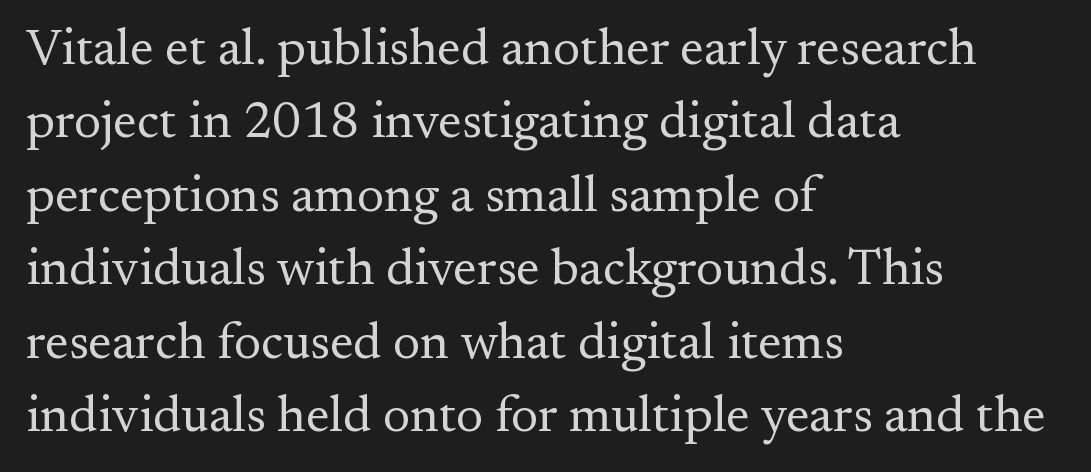
How would I describe the line gaps? Plain and ordinary. Check under the words: just untouched page. Font category for this specimen: serif. Stem width sits at or under what a default text font uses.
